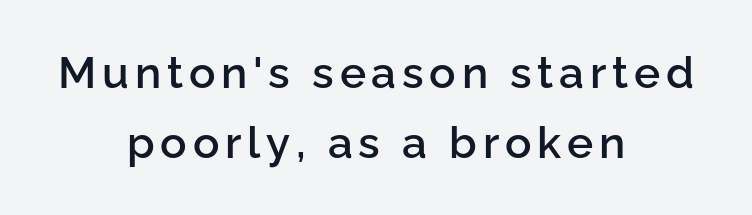
Q: Is the text bold? A: Semi-bold.
Q: Is the text italic (slanted)? A: No, it is upright.
Q: Is the typeface a serif or a sans-serif typeface? A: Sans-serif.
Q: Is the text underlined? A: No.
Q: How is the paragraph aligned? A: Centered.
Q: Is the spacing between lines tight, normal or loose? A: Normal.
Q: Width (condensed, normal, or wide)? A: Normal.
Q: Stroke contrast? A: Low.
Q: x-height? A: Medium.
Q: Monospaced? A: No.
